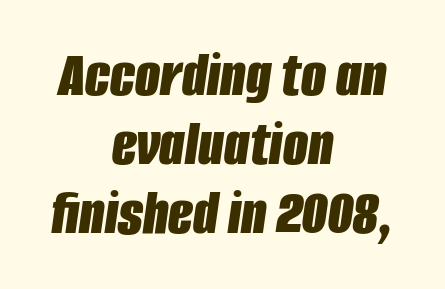
Q: Is the text bold? A: Yes.
Q: Is the text italic (slanted)? A: Yes, it leans right by about 8 degrees.
Q: Is the text underlined? A: No.
Q: How is the paragraph aligned? A: Centered.
Q: Is the spacing between letters normal or unusually wide? A: Normal.
Q: Is the spacing between lines tight, normal or loose? A: Tight.
Q: Width (condensed, normal, or wide)? A: Condensed.
Q: Stroke contrast? A: Low.
Q: x-height? A: Large.
Q: Monospaced? A: No.
